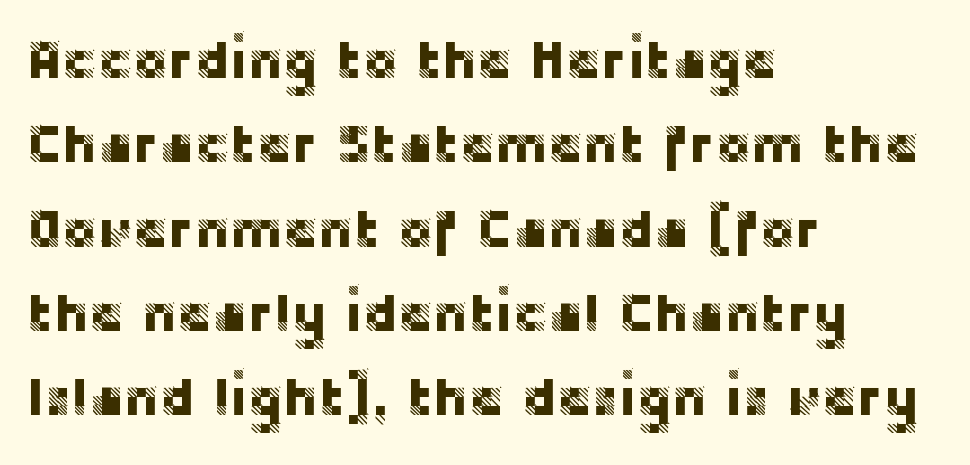
{"serif": "no", "italic": "no", "width": "normal", "stroke_contrast": "low", "x_height": "large", "monospaced": "no", "underline": "no", "align": "left", "line_spacing": "normal", "line_spacing_ratio": 1.59, "letter_spacing": "normal", "letter_spacing_em": 0.0, "glyph_px": 53}
